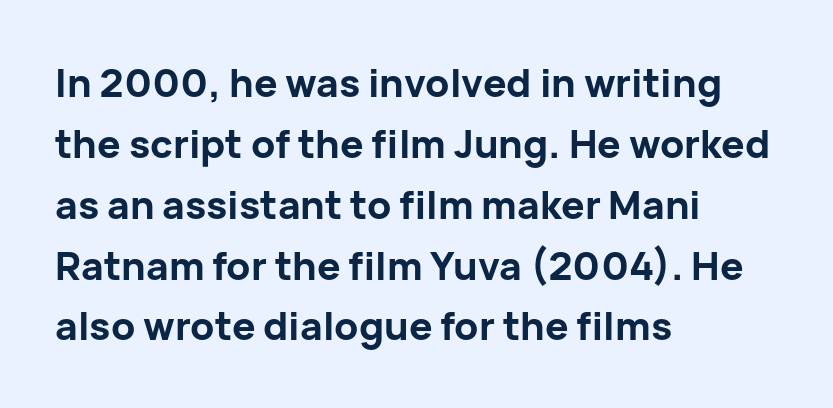
Q: Is the text bold? A: Yes.
Q: Is the text italic (slanted)? A: No, it is upright.
Q: Is the typeface a serif or a sans-serif typeface? A: Sans-serif.
Q: Is the text underlined? A: No.
Q: How is the paragraph aligned? A: Left-aligned.
Q: Is the spacing between letters normal or unusually wide? A: Normal.
Q: Is the spacing between lines tight, normal or loose? A: Normal.
Q: Width (condensed, normal, or wide)? A: Normal.
Q: Stroke contrast? A: Low.
Q: x-height? A: Medium.
Q: Monospaced? A: No.
